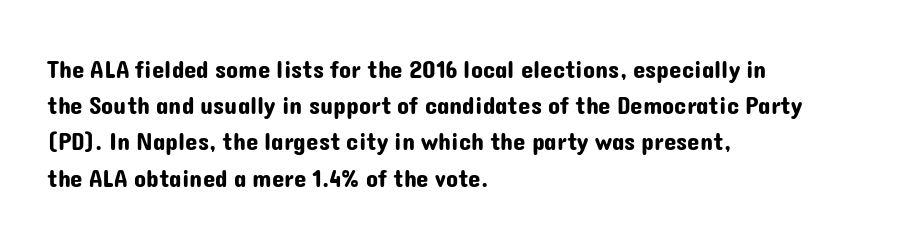
This sample keeps an unexceptional amount of space between lines. Characters follow at the spacing the type designer built in. Leftover space on each line is placed entirely after the last word. Nobody drew a line under any word here. The font's upright variant was chosen for this text.
